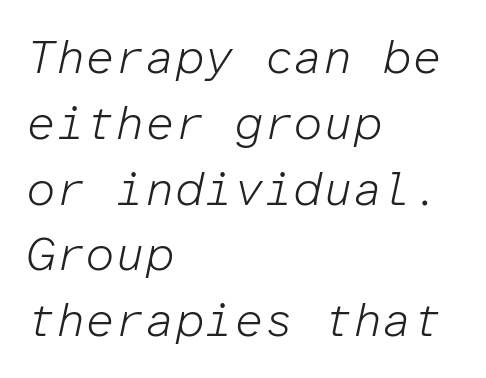
Q: Is the text bold? A: No.
Q: Is the text italic (slanted)? A: Yes, it leans right by about 12 degrees.
Q: Is the text underlined? A: No.
Q: How is the paragraph aligned? A: Left-aligned.
Q: Is the spacing between letters normal or unusually wide? A: Normal.
Q: Is the spacing between lines tight, normal or loose? A: Normal.
Q: Width (condensed, normal, or wide)? A: Normal.
Q: Stroke contrast? A: Low.
Q: x-height? A: Medium.
Q: Monospaced? A: Yes.
